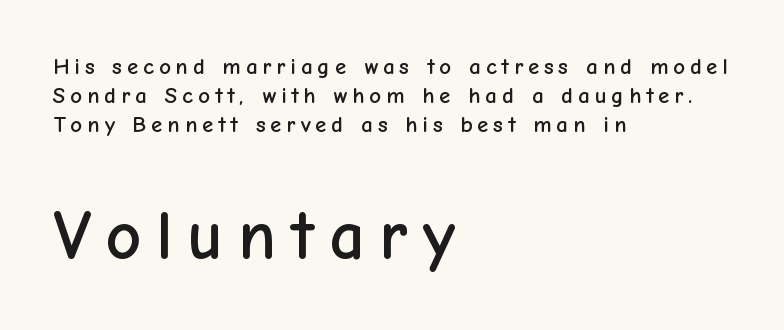
{"serif": "no", "italic": "no", "width": "normal", "stroke_contrast": "low", "x_height": "medium", "monospaced": "no", "underline": "no", "align": "left", "line_spacing": "normal", "line_spacing_ratio": 1.26, "letter_spacing": "wide", "letter_spacing_em": 0.21, "larger_block": "second", "size_ratio": 3.04, "glyph_px": 70}
